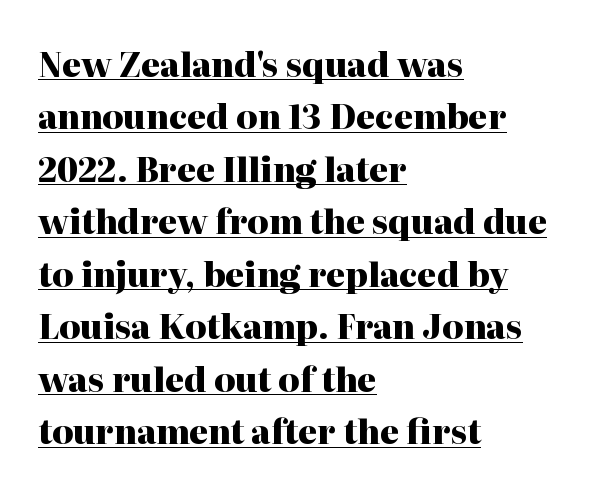
The image shows 33 px heavy serif type, upright; set left-aligned, normal line spacing (1.59x), normal letter spacing, underlined; high stroke contrast and a medium x-height.
